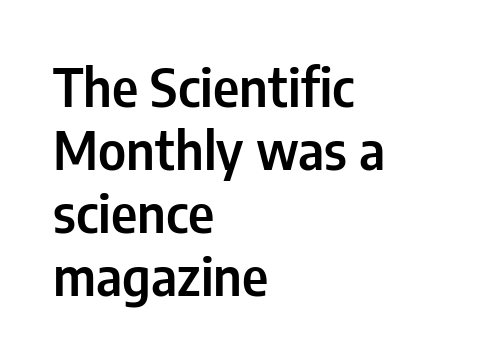
{"serif": "no", "italic": "no", "width": "condensed", "stroke_contrast": "low", "x_height": "medium", "monospaced": "no", "underline": "no", "align": "left", "line_spacing_ratio": 1.21, "letter_spacing": "normal", "letter_spacing_em": 0.0, "glyph_px": 52}
